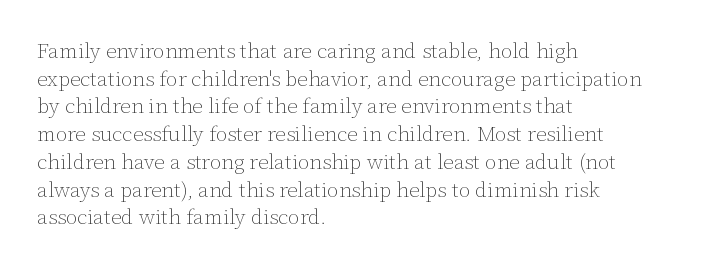
{"italic": "no", "bold": "no", "underline": "no", "align": "left", "line_spacing": "normal", "line_spacing_ratio": 1.32, "letter_spacing": "normal", "letter_spacing_em": 0.0, "glyph_px": 21}
